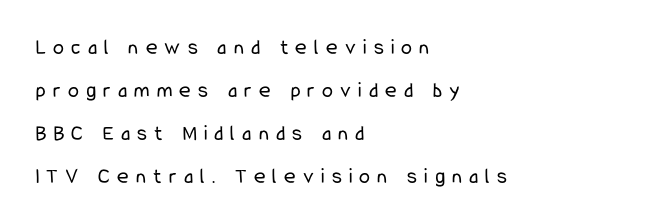
{"italic": "no", "bold": "no", "underline": "no", "align": "left", "line_spacing": "loose", "line_spacing_ratio": 1.95, "letter_spacing": "wide", "letter_spacing_em": 0.33, "glyph_px": 22}
